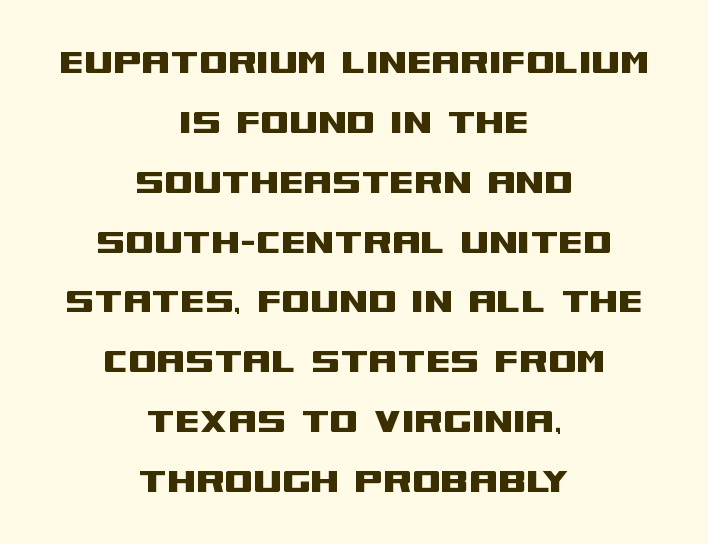
The image shows 41 px wide sans-serif type, upright; set centered, normal line spacing (1.46x), normal letter spacing, not underlined; medium stroke contrast and a large x-height.
